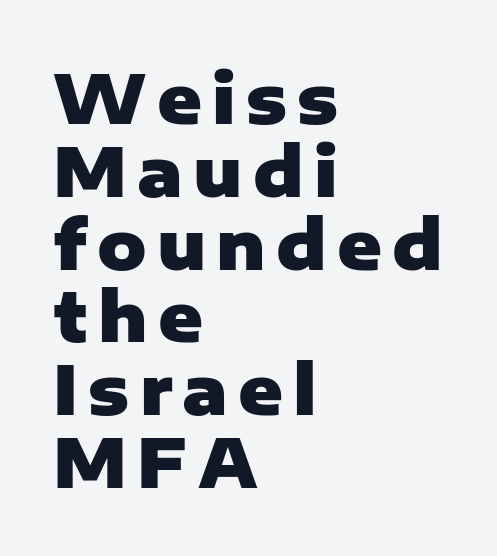
Students, observe: this is what under-led, compact text looks like. Notice how thick the strokes are: this is what a full bold looks like. Unlike a traditional serif, this face leaves its strokes unadorned. Beneath every word, the page is bare.
